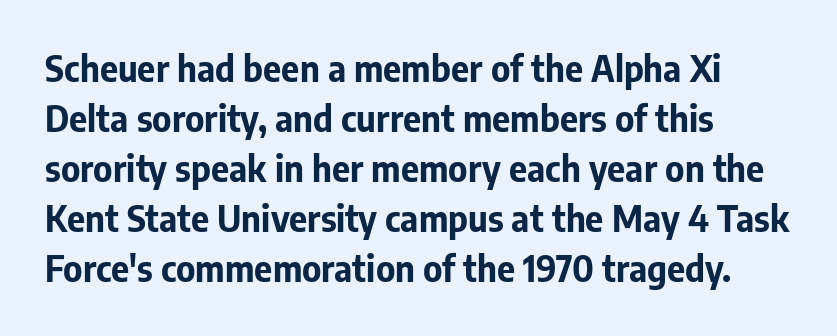
The image shows 35 px bold sans-serif type, upright; set left-aligned, normal line spacing (1.43x), normal letter spacing, not underlined; low stroke contrast and a medium x-height.
